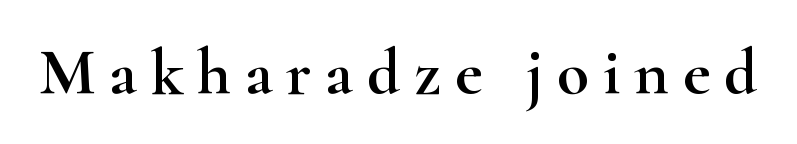
{"serif": "yes", "italic": "no", "width": "wide", "stroke_contrast": "high", "x_height": "small", "monospaced": "no", "underline": "no", "letter_spacing": "wide", "letter_spacing_em": 0.21, "glyph_px": 66}
